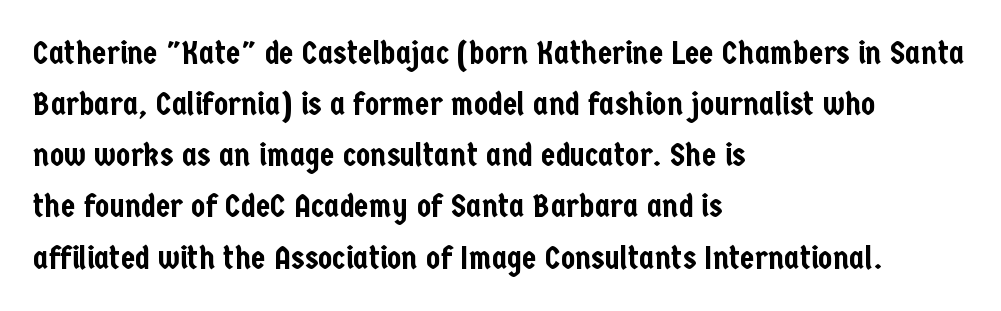
Q: Is the text italic (slanted)? A: No, it is upright.
Q: Is the typeface a serif or a sans-serif typeface? A: Sans-serif.
Q: Is the text underlined? A: No.
Q: How is the paragraph aligned? A: Left-aligned.
Q: Is the spacing between letters normal or unusually wide? A: Normal.
Q: Is the spacing between lines tight, normal or loose? A: Normal.
Q: Width (condensed, normal, or wide)? A: Condensed.
Q: Stroke contrast? A: Low.
Q: x-height? A: Medium.
Q: Monospaced? A: No.
